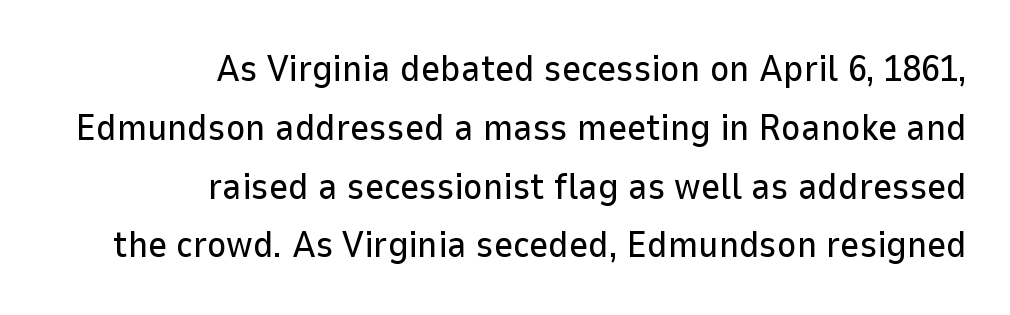
Q: Is the text italic (slanted)? A: No, it is upright.
Q: Is the typeface a serif or a sans-serif typeface? A: Sans-serif.
Q: Is the text underlined? A: No.
Q: How is the paragraph aligned? A: Right-aligned.
Q: Is the spacing between letters normal or unusually wide? A: Normal.
Q: Is the spacing between lines tight, normal or loose? A: Normal.
Q: Width (condensed, normal, or wide)? A: Normal.
Q: Stroke contrast? A: Low.
Q: x-height? A: Medium.
Q: Monospaced? A: No.
